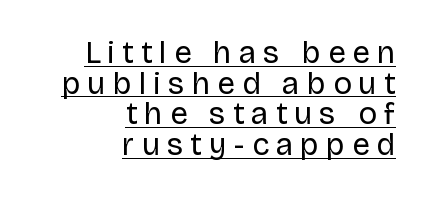
The image shows 31 px regular-weight sans-serif type, upright; set right-aligned, tight line spacing (0.99x), unusually wide letter spacing (+0.23 em), underlined; low stroke contrast and a large x-height.
